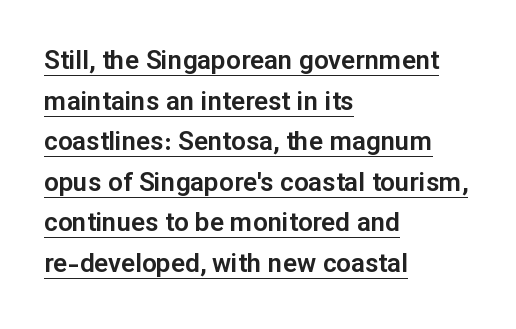
The passage shown is underscored from start to finish. The letters stand upright; this is a roman face. One glance says typical: line gaps are just what's usual. Each line starts at the same left margin while the right side varies. This sample uses plain, unmodified letter spacing.
